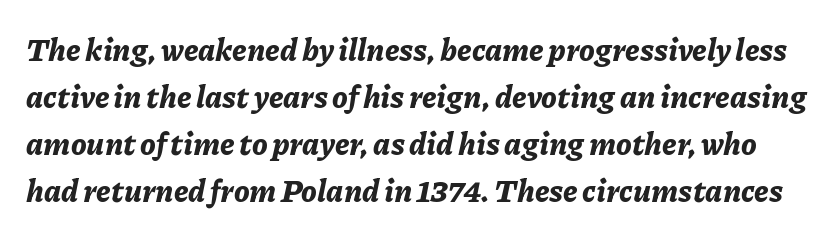
{"italic": "yes", "lean": "right", "slant_degrees": 11, "bold": "yes", "weight": "bold", "width": "normal", "stroke_contrast": "low", "x_height": "medium", "monospaced": "no", "underline": "no", "line_spacing": "normal", "line_spacing_ratio": 1.52, "letter_spacing": "normal", "letter_spacing_em": 0.0, "glyph_px": 31}
